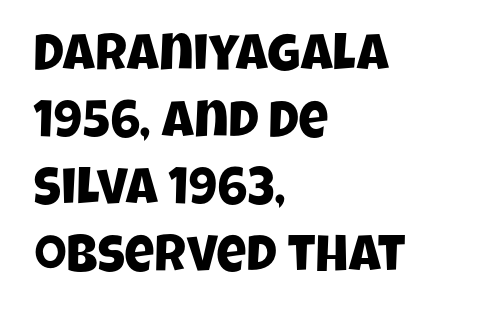
{"serif": "no", "width": "condensed", "stroke_contrast": "low", "x_height": "large", "monospaced": "no", "underline": "no", "align": "left", "line_spacing": "normal", "line_spacing_ratio": 1.29, "letter_spacing": "normal", "letter_spacing_em": 0.0, "glyph_px": 52}
